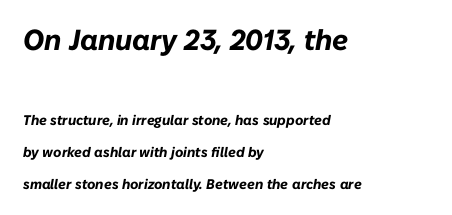
{"italic": "yes", "lean": "right", "slant_degrees": 10, "bold": "yes", "weight": "bold", "width": "normal", "stroke_contrast": "low", "x_height": "medium", "monospaced": "no", "underline": "no", "align": "left", "line_spacing": "loose", "line_spacing_ratio": 2.27, "letter_spacing": "normal", "letter_spacing_em": 0.0, "larger_block": "first", "size_ratio": 2.07, "glyph_px": 29}
